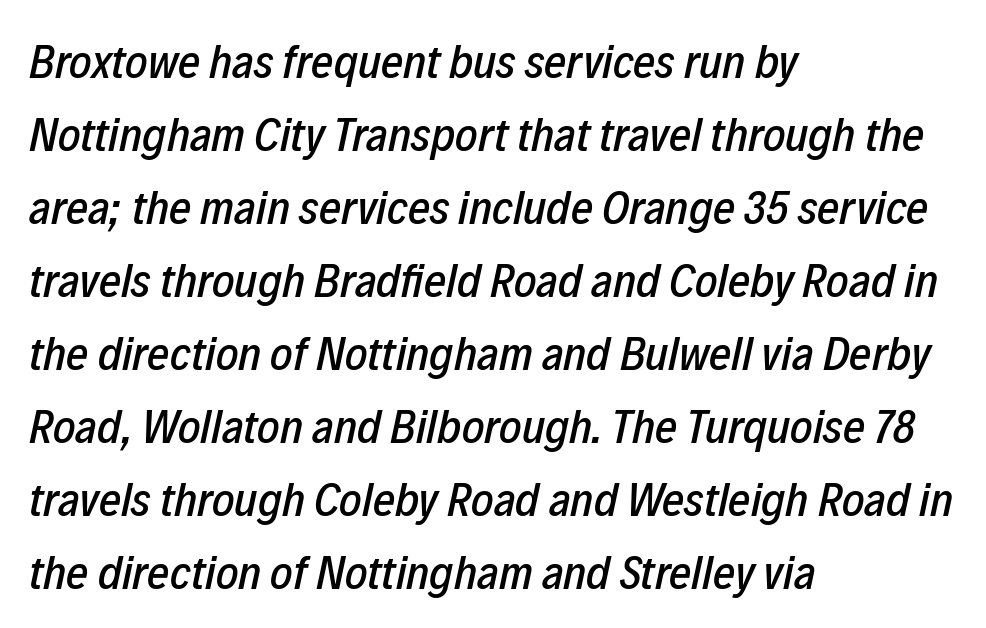
The image shows 48 px condensed type, italic (leaning right); set left-aligned, normal line spacing (1.52x), normal letter spacing, not underlined; low stroke contrast and a medium x-height.
